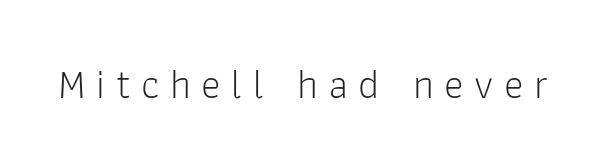
The image shows 41 px light sans-serif type, upright; set unusually wide letter spacing (+0.26 em), not underlined; low stroke contrast and a medium x-height.
